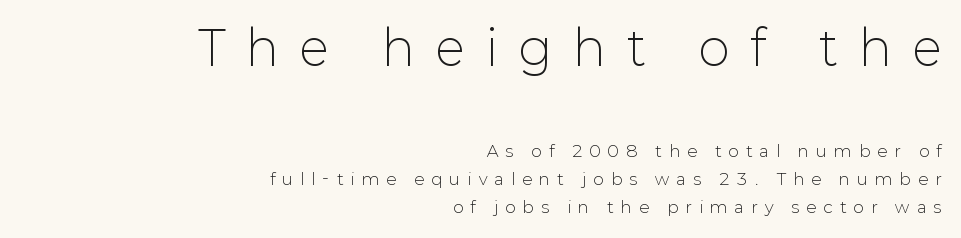
{"serif": "no", "italic": "no", "bold": "no", "weight": "light", "width": "normal", "stroke_contrast": "low", "x_height": "medium", "monospaced": "no", "underline": "no", "align": "right", "line_spacing_ratio": 1.77, "letter_spacing": "wide", "letter_spacing_em": 0.46, "larger_block": "first", "size_ratio": 2.94, "glyph_px": 47}
